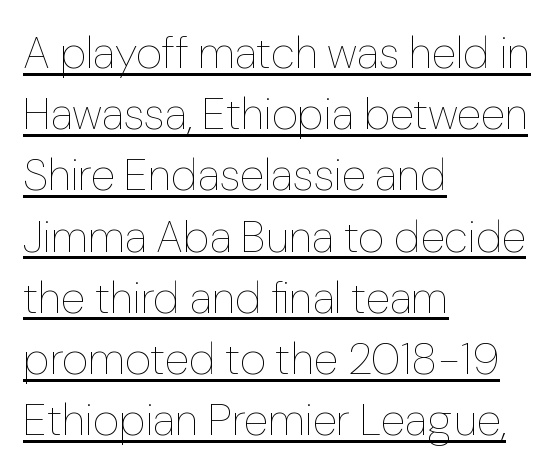
Q: Is the text bold? A: No.
Q: Is the text italic (slanted)? A: No, it is upright.
Q: Is the text underlined? A: Yes.
Q: How is the paragraph aligned? A: Left-aligned.
Q: Is the spacing between letters normal or unusually wide? A: Normal.
Q: Is the spacing between lines tight, normal or loose? A: Normal.
Q: Width (condensed, normal, or wide)? A: Normal.
Q: Stroke contrast? A: Low.
Q: x-height? A: Medium.
Q: Monospaced? A: No.
